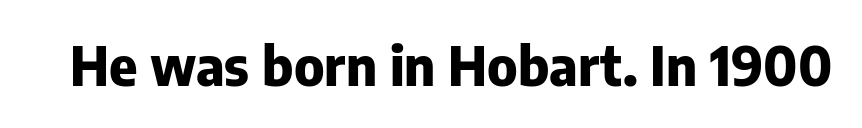
{"serif": "no", "italic": "no", "bold": "yes", "weight": "heavy", "width": "normal", "stroke_contrast": "low", "x_height": "medium", "monospaced": "no", "underline": "no", "letter_spacing": "normal", "letter_spacing_em": 0.0, "glyph_px": 54}
